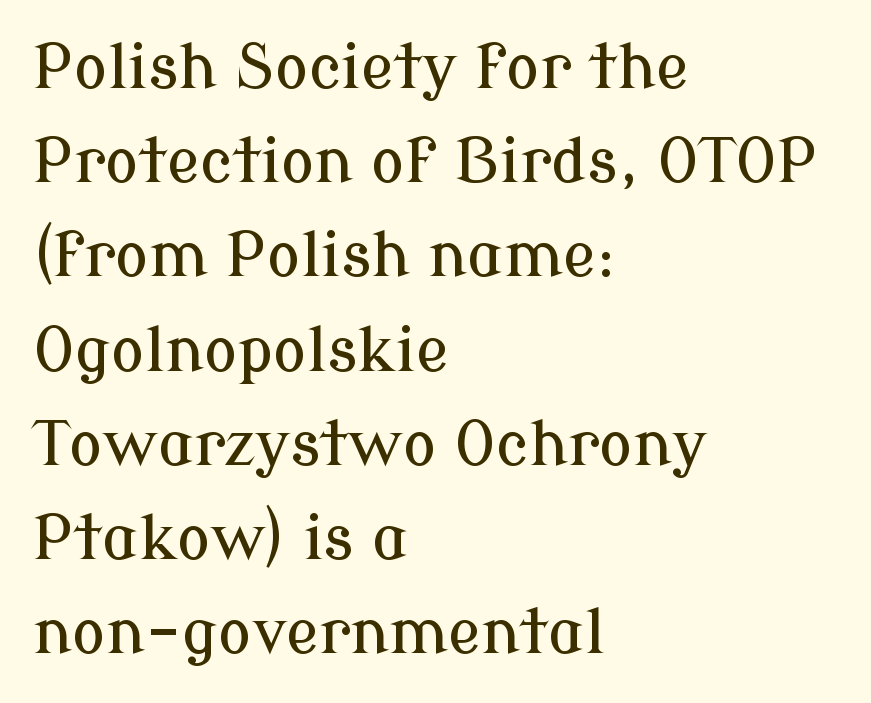
The image shows 62 px serif type, upright; set left-aligned, normal line spacing (1.52x), normal letter spacing, not underlined; low stroke contrast and a medium x-height.
